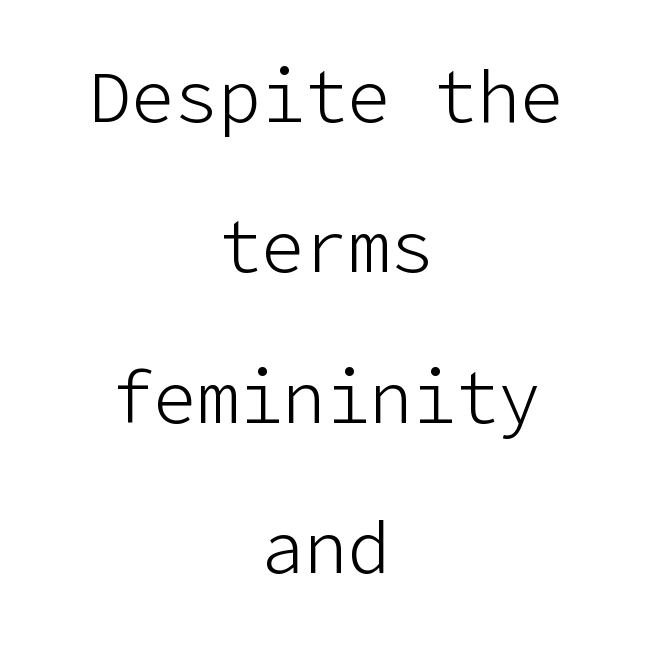
The image shows 72 px light sans-serif type, upright; set centered, loose line spacing (2.09x), normal letter spacing, not underlined; low stroke contrast and a medium x-height.
